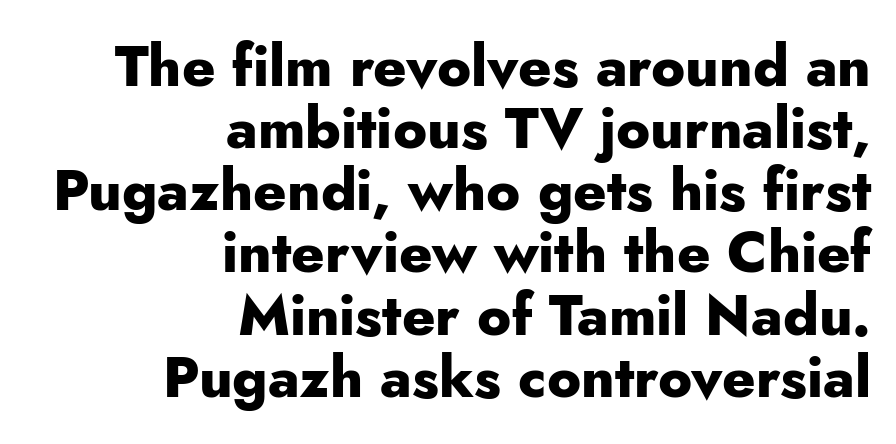
A typesetter would call this proportional, since set widths differ per character. Tracking here is standard; glyphs follow each other at the usual distance. This is the regular roman posture of the typeface. Nothing sits at the stroke ends, so this counts as sans-serif.
